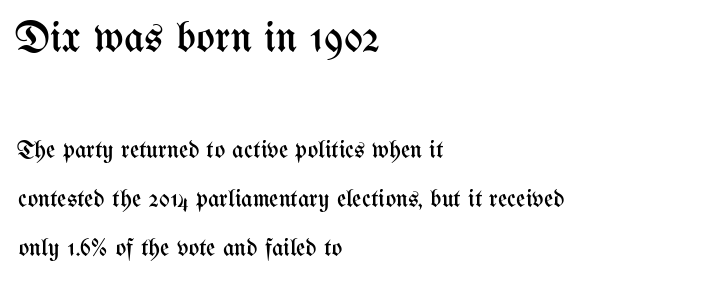
The space between consecutive lines is lavish. Nobody drew a line under any word here. Reading down the block, your eye returns to a fixed left position each line. A typesetter would call this zero additional tracking. The typography opts for an upright posture over an oblique one. Which chunk is bigger? The first one — the top block dwarfs the bottom.
